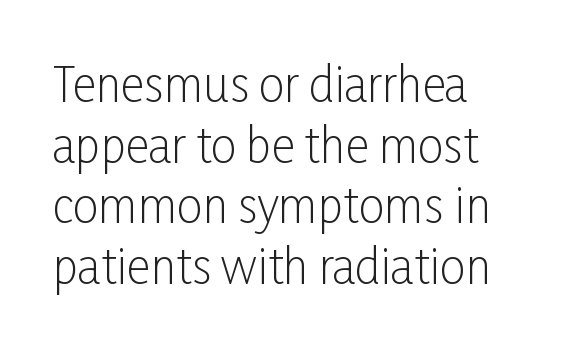
Q: Is the text bold? A: No.
Q: Is the text italic (slanted)? A: No, it is upright.
Q: Is the typeface a serif or a sans-serif typeface? A: Sans-serif.
Q: Is the text underlined? A: No.
Q: How is the paragraph aligned? A: Left-aligned.
Q: Is the spacing between letters normal or unusually wide? A: Normal.
Q: Is the spacing between lines tight, normal or loose? A: Normal.
Q: Width (condensed, normal, or wide)? A: Condensed.
Q: Stroke contrast? A: Low.
Q: x-height? A: Medium.
Q: Monospaced? A: No.
